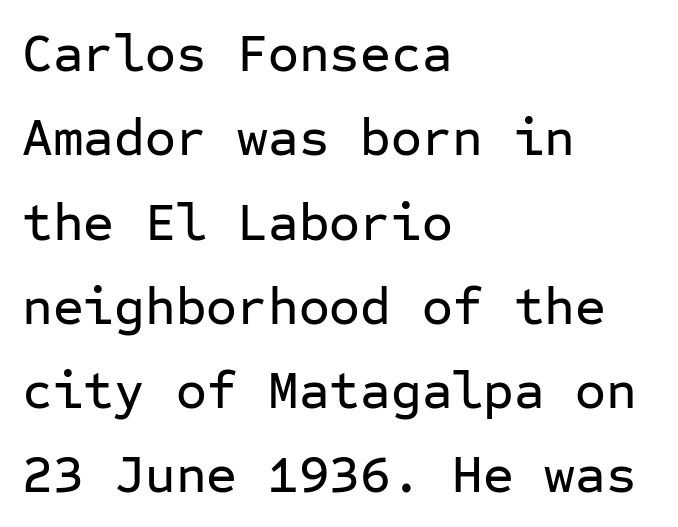
Q: Is the text italic (slanted)? A: No, it is upright.
Q: Is the typeface a serif or a sans-serif typeface? A: Sans-serif.
Q: Is the text underlined? A: No.
Q: How is the paragraph aligned? A: Left-aligned.
Q: Is the spacing between letters normal or unusually wide? A: Normal.
Q: Is the spacing between lines tight, normal or loose? A: Normal.
Q: Width (condensed, normal, or wide)? A: Normal.
Q: Stroke contrast? A: Low.
Q: x-height? A: Medium.
Q: Monospaced? A: Yes.
